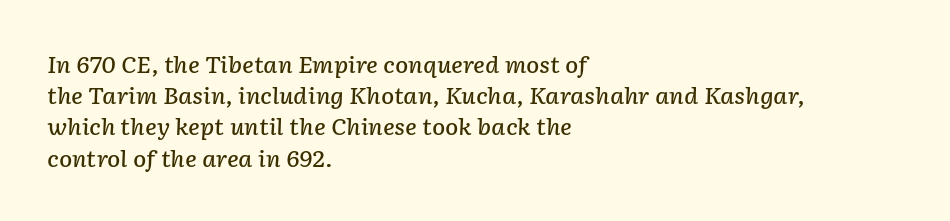
The image shows 22 px text type, italic (leaning right); set left-aligned, normal line spacing (1.42x), normal letter spacing, not underlined.
